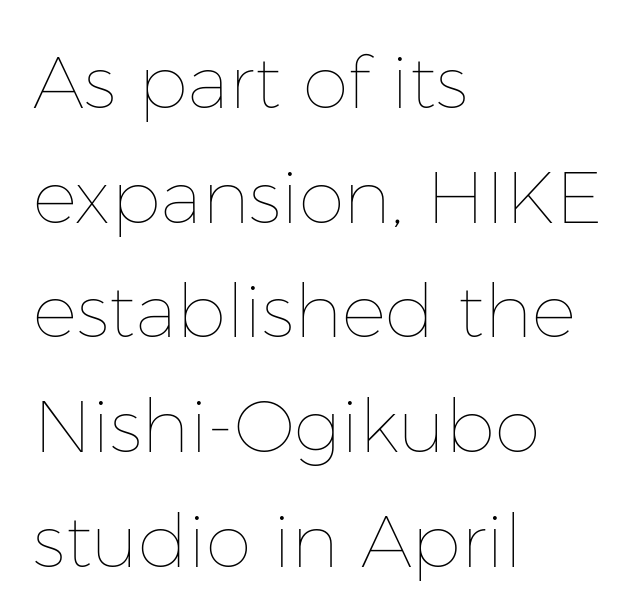
The image shows 74 px thin type, upright; set left-aligned, normal line spacing (1.55x), normal letter spacing, not underlined; low stroke contrast and a medium x-height.
